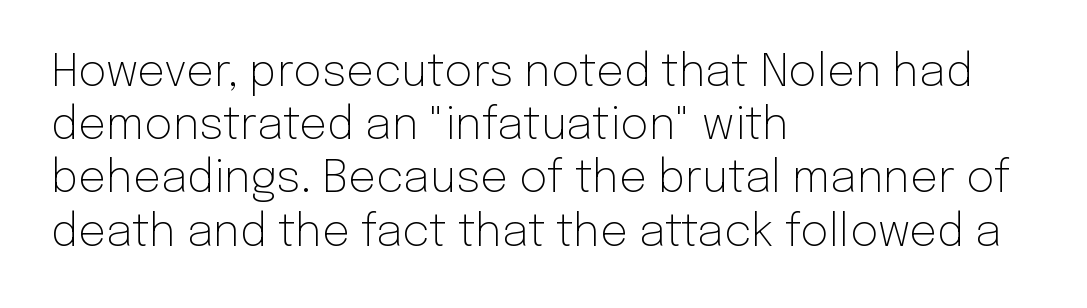
{"serif": "no", "italic": "no", "bold": "no", "weight": "light", "width": "normal", "stroke_contrast": "low", "x_height": "medium", "monospaced": "no", "underline": "no", "align": "left", "line_spacing_ratio": 1.21, "letter_spacing": "normal", "letter_spacing_em": 0.0, "glyph_px": 44}
